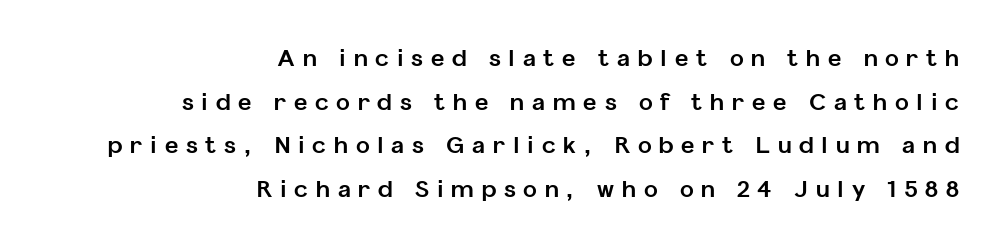
The image shows 23 px bold type, upright; set right-aligned, loose line spacing (1.9x), unusually wide letter spacing (+0.34 em), not underlined.
